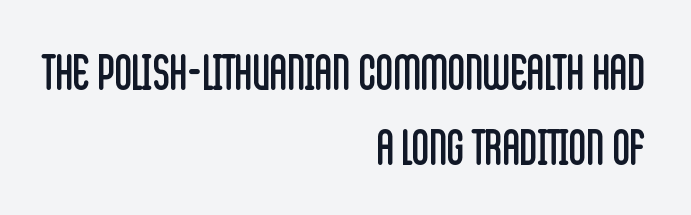
Regarding serifs, this sample does without them. Students, observe: this is what conventionally led text looks like. Which margin do the lines hug? The right one — the left edge is uneven. Vertical stems look standard width or narrower in stroke. The face used here is rendered with its standard letterfit. Think of a printed novel: that variable character pitch is what you see here.
